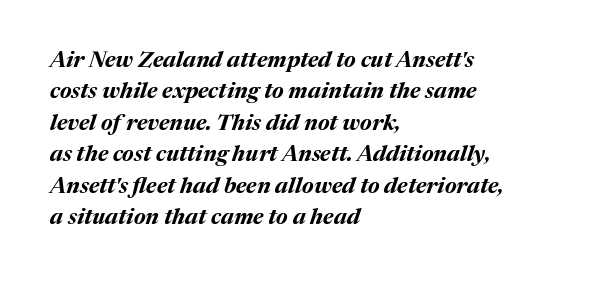
The image shows 22 px bold type, italic (leaning right); set left-aligned, normal line spacing (1.43x), normal letter spacing, not underlined.
